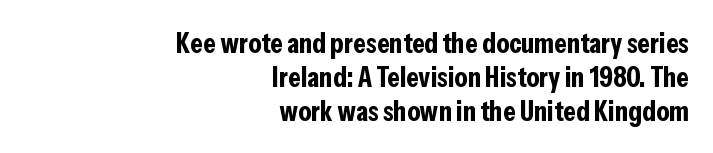
The image shows 29 px bold, condensed sans-serif type, upright; set right-aligned, line spacing 1.17x, normal letter spacing, not underlined; low stroke contrast and a medium x-height.
